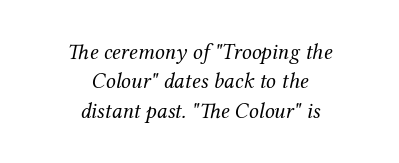
Q: Is the text bold? A: No.
Q: Is the text italic (slanted)? A: Yes, it leans right by about 12 degrees.
Q: Is the text underlined? A: No.
Q: How is the paragraph aligned? A: Centered.
Q: Is the spacing between letters normal or unusually wide? A: Normal.
Q: Is the spacing between lines tight, normal or loose? A: Normal.
